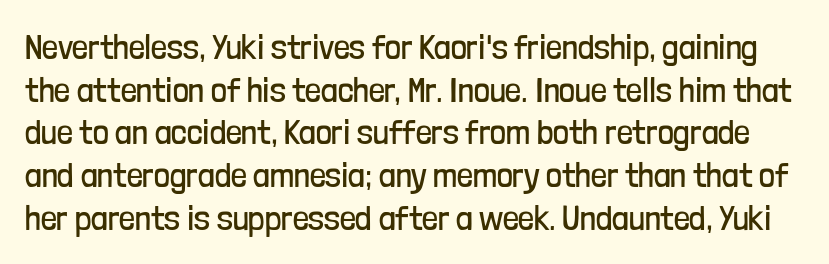
Q: Is the text bold? A: No.
Q: Is the text italic (slanted)? A: No, it is upright.
Q: Is the typeface a serif or a sans-serif typeface? A: Sans-serif.
Q: Is the text underlined? A: No.
Q: Is the spacing between letters normal or unusually wide? A: Normal.
Q: Width (condensed, normal, or wide)? A: Condensed.
Q: Stroke contrast? A: Low.
Q: x-height? A: Medium.
Q: Monospaced? A: No.
